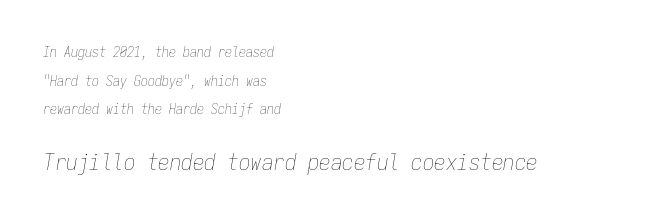
The image shows 23 px text type, italic (leaning right); set left-aligned, loose line spacing (2.05x), normal letter spacing, not underlined; the second (bottom) block is 1.64x larger.
